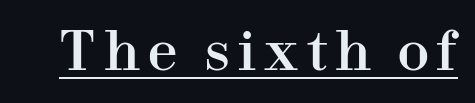
The image shows 53 px serif type, upright; set underlined; high stroke contrast and a medium x-height.
